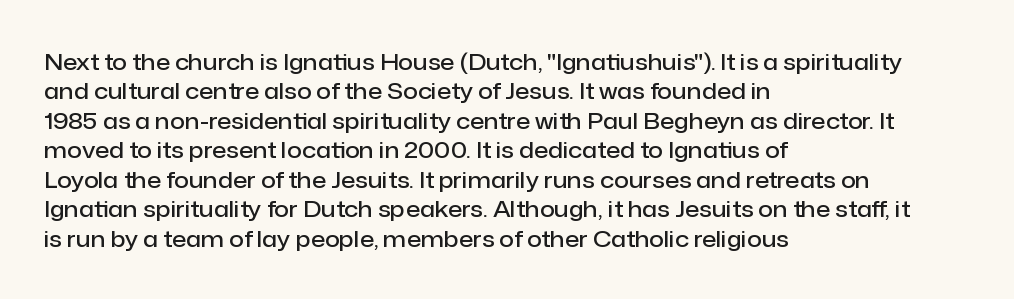
The image shows 23 px text type, upright; set left-aligned, normal line spacing (1.28x), normal letter spacing, not underlined.
